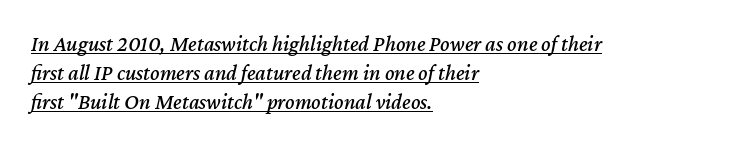
The image shows 22 px text type, italic (leaning right); set left-aligned, normal line spacing (1.32x), normal letter spacing, underlined.
